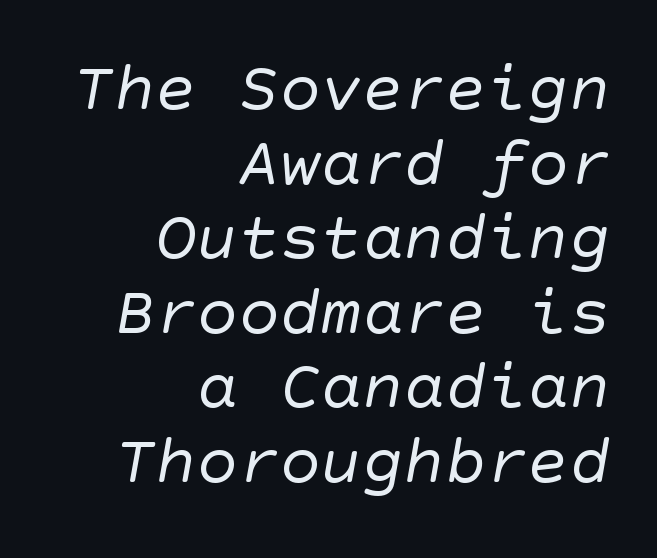
{"serif": "no", "bold": "no", "weight": "regular", "width": "normal", "stroke_contrast": "low", "x_height": "large", "underline": "no", "align": "right", "line_spacing": "tight", "line_spacing_ratio": 1.08, "letter_spacing": "normal", "letter_spacing_em": 0.0, "glyph_px": 69}
